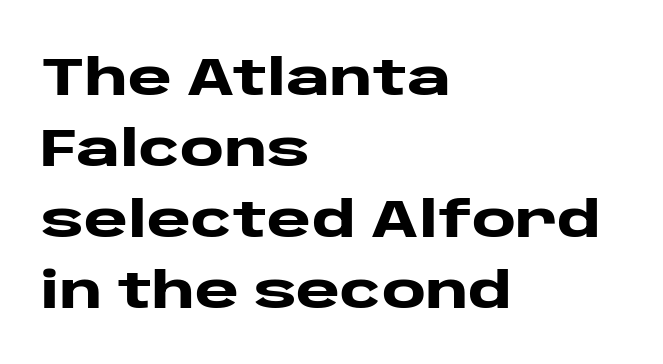
The image shows 53 px heavy, wide sans-serif type, upright; set left-aligned, normal line spacing (1.34x), normal letter spacing, not underlined; low stroke contrast and a large x-height.
